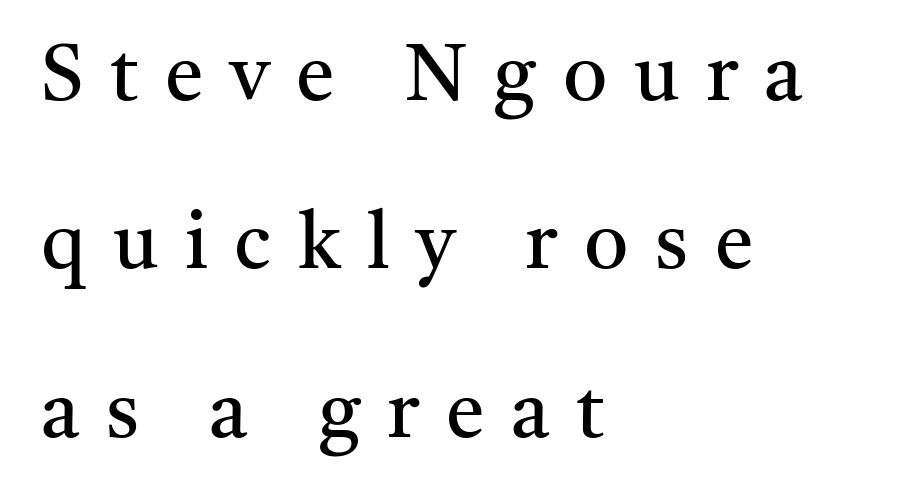
Q: Is the text bold? A: No.
Q: Is the text italic (slanted)? A: No, it is upright.
Q: Is the typeface a serif or a sans-serif typeface? A: Serif.
Q: Is the text underlined? A: No.
Q: How is the paragraph aligned? A: Left-aligned.
Q: Is the spacing between letters normal or unusually wide? A: Unusually wide.
Q: Is the spacing between lines tight, normal or loose? A: Loose.
Q: Width (condensed, normal, or wide)? A: Normal.
Q: Stroke contrast? A: Medium.
Q: x-height? A: Medium.
Q: Monospaced? A: No.
